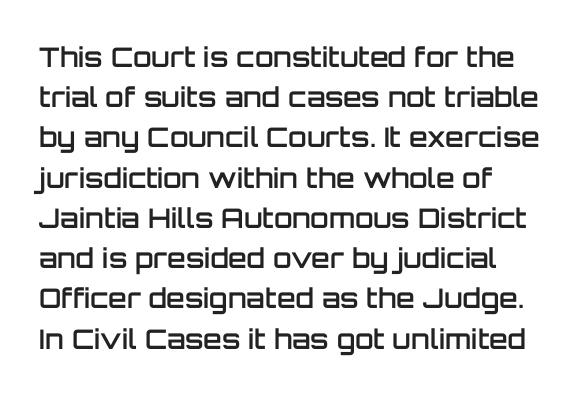
The image shows 27 px text type, upright; set left-aligned, normal line spacing (1.49x), normal letter spacing, not underlined.
